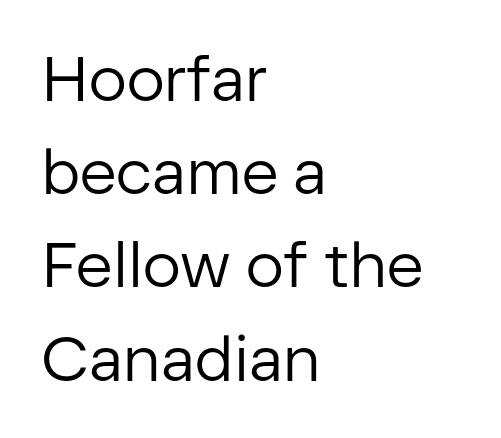
{"serif": "no", "italic": "no", "bold": "no", "weight": "regular", "width": "normal", "stroke_contrast": "low", "x_height": "medium", "monospaced": "no", "underline": "no", "align": "left", "line_spacing": "normal", "line_spacing_ratio": 1.48, "letter_spacing": "normal", "letter_spacing_em": 0.0, "glyph_px": 63}
